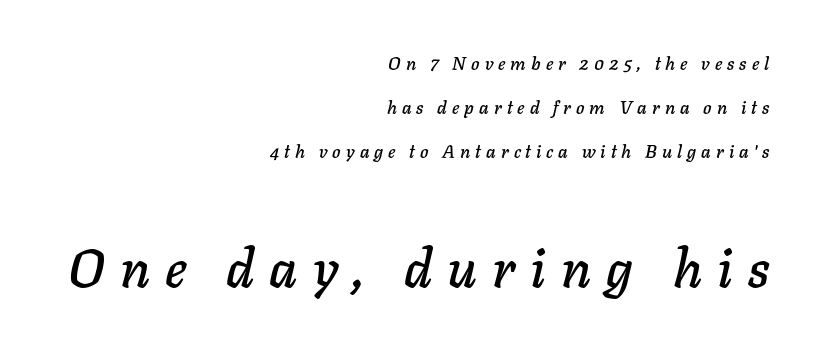
{"italic": "yes", "lean": "right", "slant_degrees": 11, "width": "normal", "stroke_contrast": "low", "x_height": "medium", "monospaced": "no", "underline": "no", "align": "right", "line_spacing": "loose", "line_spacing_ratio": 2.44, "letter_spacing": "wide", "letter_spacing_em": 0.28, "larger_block": "second", "size_ratio": 2.94, "glyph_px": 53}
